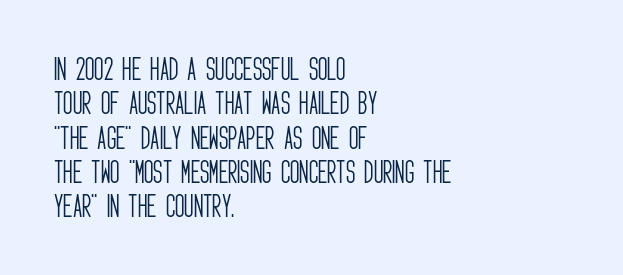
{"italic": "no", "bold": "no", "underline": "no", "align": "left", "line_spacing": "normal", "line_spacing_ratio": 1.32, "letter_spacing": "normal", "letter_spacing_em": 0.0, "glyph_px": 26}
